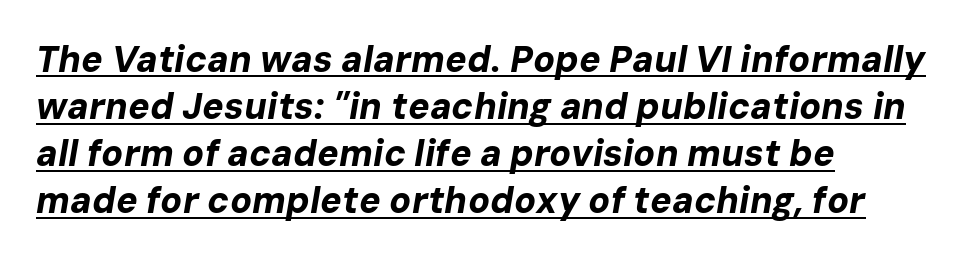
Q: Is the text bold? A: Yes.
Q: Is the text italic (slanted)? A: Yes, it leans right by about 10 degrees.
Q: Is the text underlined? A: Yes.
Q: How is the paragraph aligned? A: Left-aligned.
Q: Is the spacing between letters normal or unusually wide? A: Normal.
Q: Is the spacing between lines tight, normal or loose? A: Normal.
Q: Width (condensed, normal, or wide)? A: Normal.
Q: Stroke contrast? A: Low.
Q: x-height? A: Medium.
Q: Monospaced? A: No.
